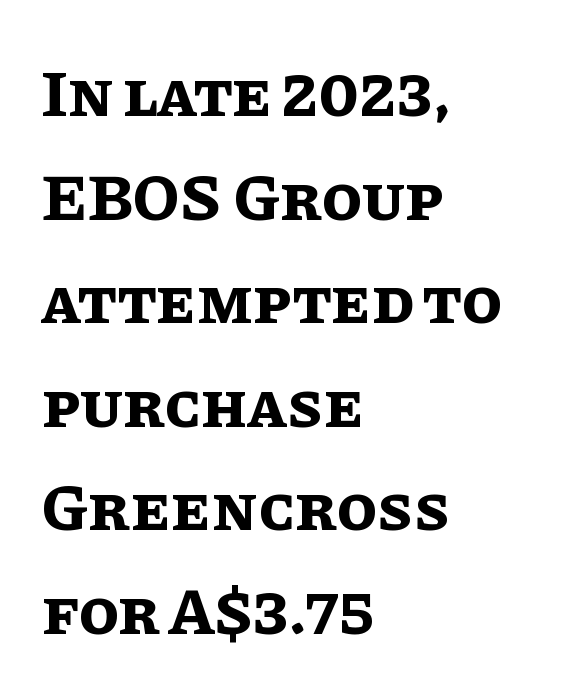
The image shows 66 px bold type, upright; set left-aligned, normal line spacing (1.57x), normal letter spacing, not underlined; low stroke contrast and a large x-height.
